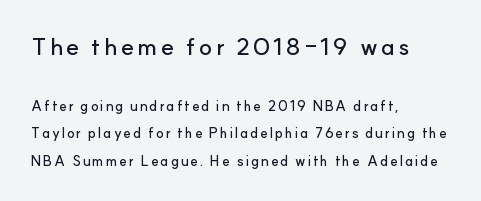
Check the space under the baseline: it is left empty. These lines stack with their left ends in a neat column. A great deal of white space separates one row of letters from the next. Is there any slant? The stems are plumb. The passage shown begins with its larger block and ends with its smaller one.
